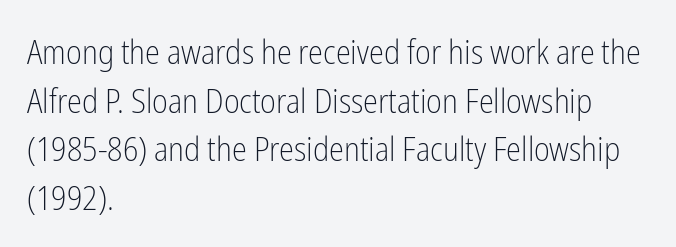
The image shows 34 px light, condensed sans-serif type, upright; set left-aligned, normal line spacing (1.43x), normal letter spacing, not underlined; low stroke contrast and a medium x-height.
